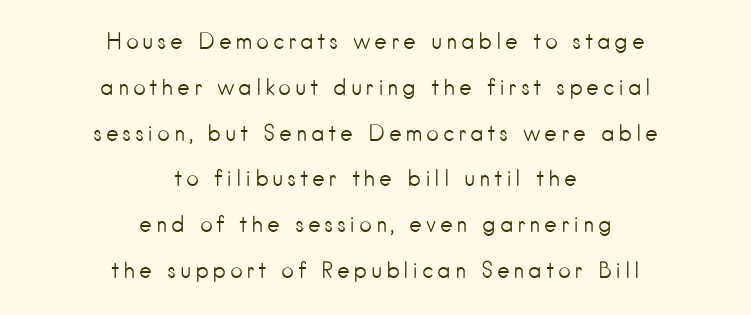
If you measured baseline to baseline, you'd find a long distance. Unbolded letterforms with no extra heft. The typography opts for an upright posture over an oblique one. These lines are centered, leaving both edges ragged. The string is rendered with underlining switched off.
